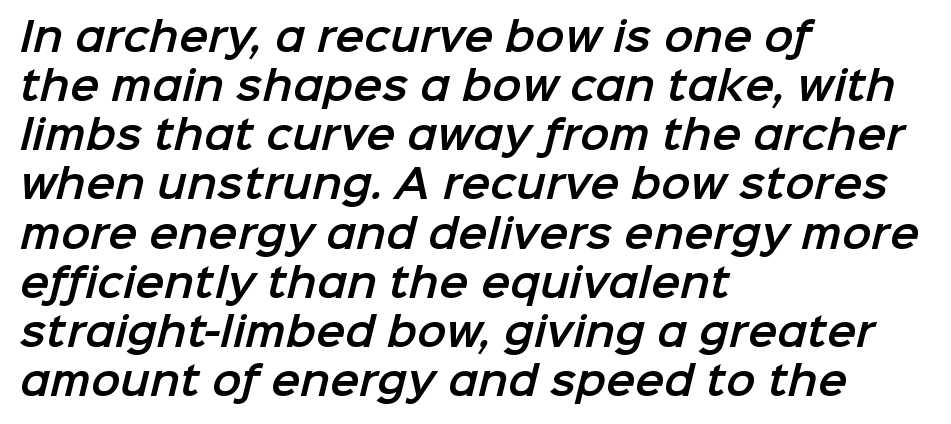
The face used here is proportionally spaced, like ordinary book or web type. Caption: standard tracking, unaltered. Each line starts at the same left margin while the right side varies. A clean baseline with only descenders dipping below it.
